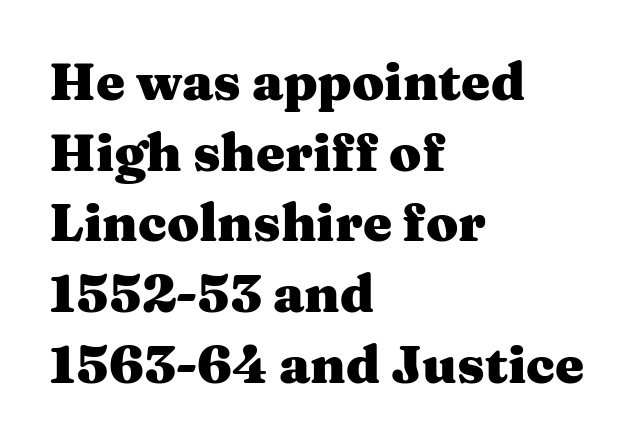
The image shows 52 px heavy, wide serif type, upright; set left-aligned, normal line spacing (1.36x), normal letter spacing, not underlined; medium stroke contrast and a medium x-height.
